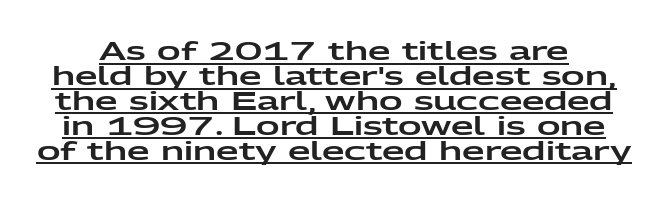
The image shows 26 px text type, upright; set tight line spacing (0.96x), normal letter spacing, underlined.
